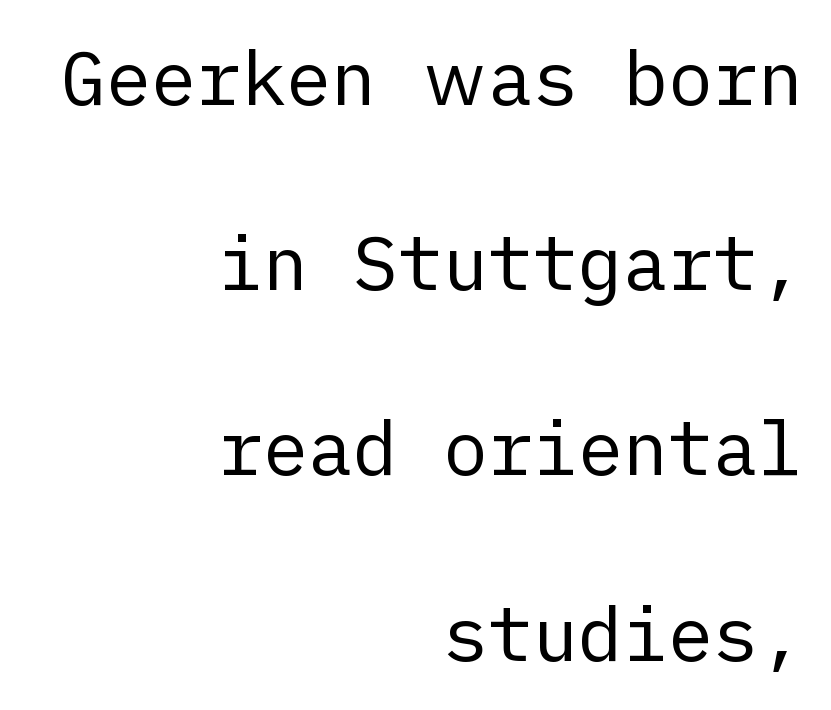
{"serif": "no", "italic": "no", "bold": "no", "weight": "regular", "width": "normal", "stroke_contrast": "low", "x_height": "medium", "underline": "no", "align": "right", "line_spacing": "loose", "line_spacing_ratio": 2.47, "letter_spacing": "normal", "letter_spacing_em": 0.0, "glyph_px": 75}
